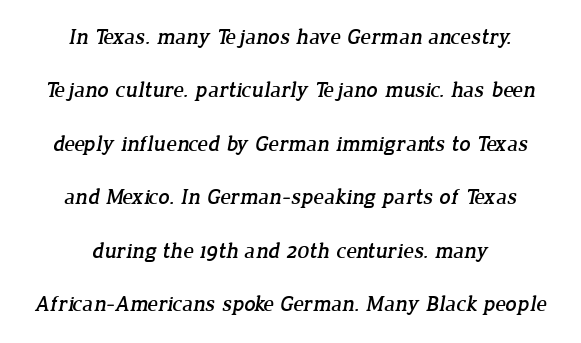
The image shows 22 px text type; set centered, loose line spacing (2.43x), normal letter spacing, not underlined.
